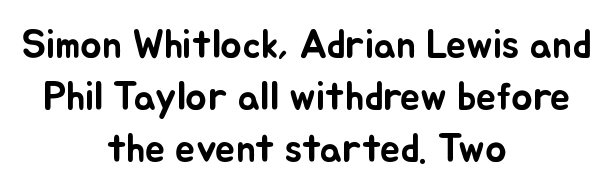
A roman cut, with each character standing at attention. Centered paragraph, ragged on both sides. Varying glyph widths throughout — classic text-font behaviour. Vertical spacing — default.
